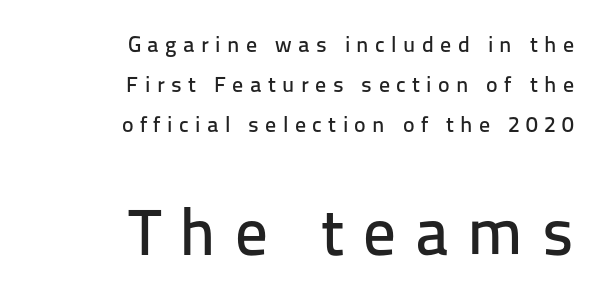
The image shows 65 px sans-serif type, upright; set right-aligned, line spacing 1.81x, unusually wide letter spacing (+0.29 em), not underlined; the second (bottom) block is 2.95x larger; low stroke contrast and a medium x-height.
